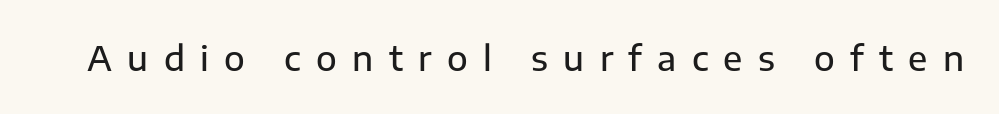
{"serif": "no", "italic": "no", "width": "normal", "stroke_contrast": "low", "x_height": "medium", "monospaced": "no", "underline": "no", "letter_spacing": "wide", "letter_spacing_em": 0.45, "glyph_px": 34}
